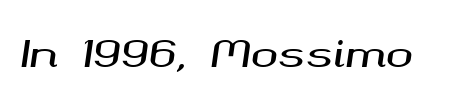
The image shows 37 px wide type, italic (leaning right); set normal letter spacing, not underlined; medium stroke contrast and a medium x-height.
